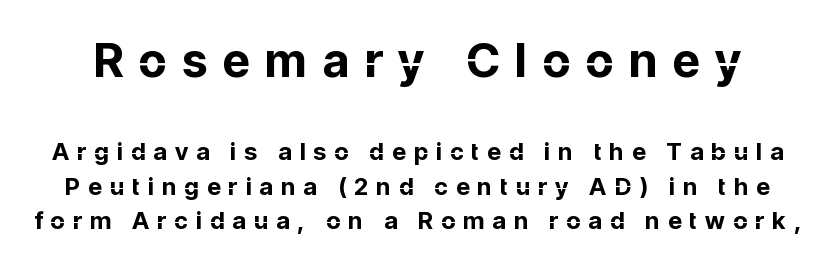
The image shows 47 px bold sans-serif type, upright; set normal line spacing (1.44x), unusually wide letter spacing (+0.34 em), not underlined; the first (top) block is 1.96x larger; low stroke contrast and a medium x-height.
